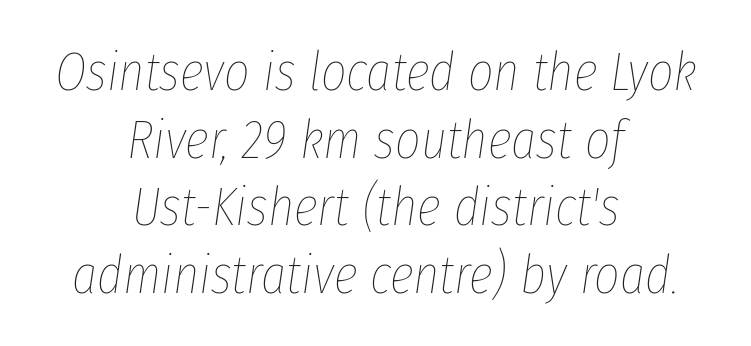
The text block is weighted toward neither margin, spreading evenly from the middle. The foot of each line stays bare and open. It's the slanting kind of type. Is the type heavy? It reads as light-to-regular instead. Here the glyphs are tracked normally, forming tight word shapes. Is this a fixed-width face? No — the glyphs have proportional, varying widths.
